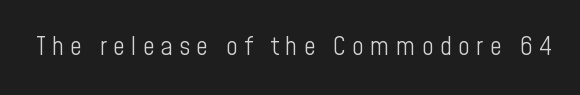
The image shows 26 px text type, upright; set unusually wide letter spacing (+0.24 em), not underlined.
